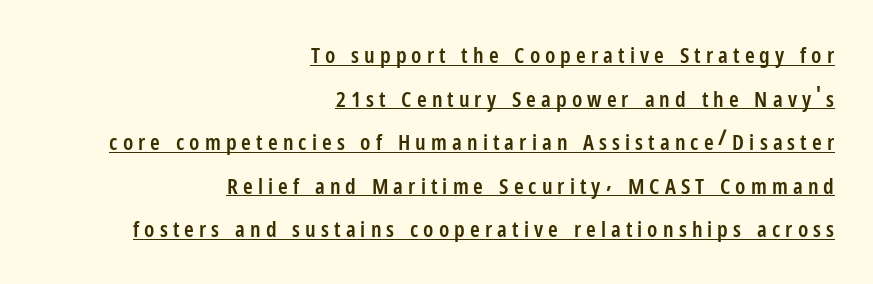
The image shows 22 px text type, upright; set right-aligned, loose line spacing (1.98x), unusually wide letter spacing (+0.23 em), underlined.
